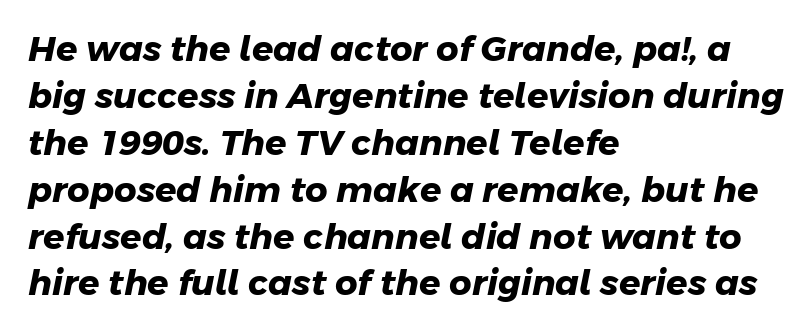
{"serif": "no", "bold": "yes", "weight": "heavy", "width": "normal", "stroke_contrast": "low", "x_height": "medium", "monospaced": "no", "underline": "no", "align": "left", "line_spacing": "normal", "line_spacing_ratio": 1.34, "letter_spacing": "normal", "letter_spacing_em": 0.0, "glyph_px": 35}
